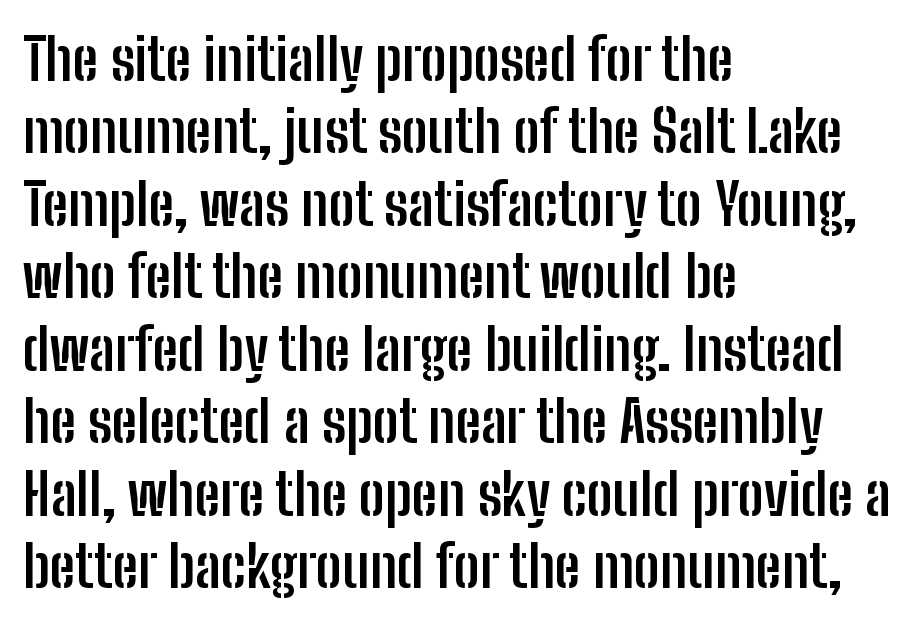
Strong, thick strokes mark this as bold type. These lines were composed using upright roman letters. Honestly, the row spacing looks completely unremarkable. Serif or sans? Sans — the stroke terminals are bare. Left-aligned paragraph, ragged on the right. Glyph-to-glyph distance matches everyday printed text.
